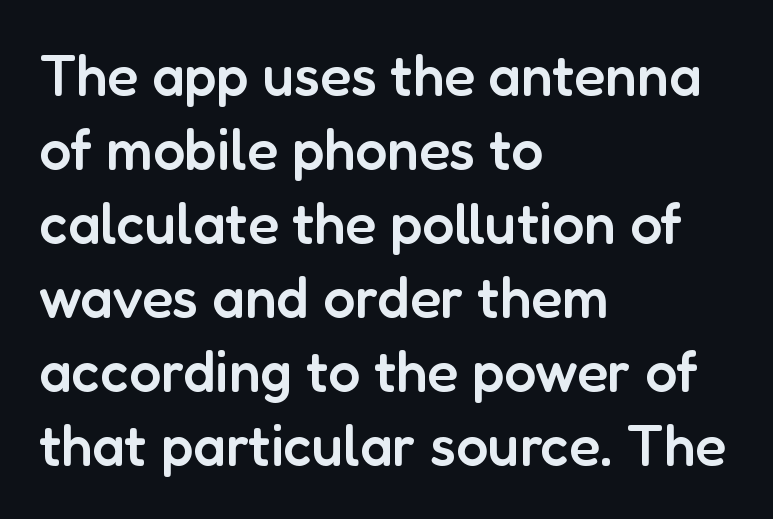
Q: Is the text bold? A: Semi-bold.
Q: Is the text italic (slanted)? A: No, it is upright.
Q: Is the typeface a serif or a sans-serif typeface? A: Sans-serif.
Q: Is the text underlined? A: No.
Q: How is the paragraph aligned? A: Left-aligned.
Q: Is the spacing between letters normal or unusually wide? A: Normal.
Q: Is the spacing between lines tight, normal or loose? A: Normal.
Q: Width (condensed, normal, or wide)? A: Normal.
Q: Stroke contrast? A: Low.
Q: x-height? A: Medium.
Q: Monospaced? A: No.
